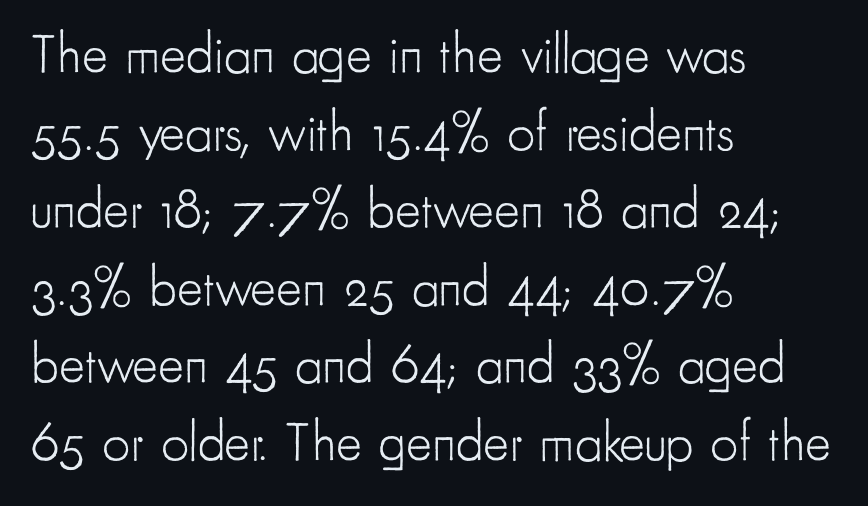
{"serif": "no", "italic": "no", "bold": "no", "weight": "light", "width": "condensed", "stroke_contrast": "low", "x_height": "small", "monospaced": "no", "underline": "no", "align": "left", "line_spacing": "normal", "line_spacing_ratio": 1.41, "letter_spacing": "normal", "letter_spacing_em": 0.0, "glyph_px": 55}
